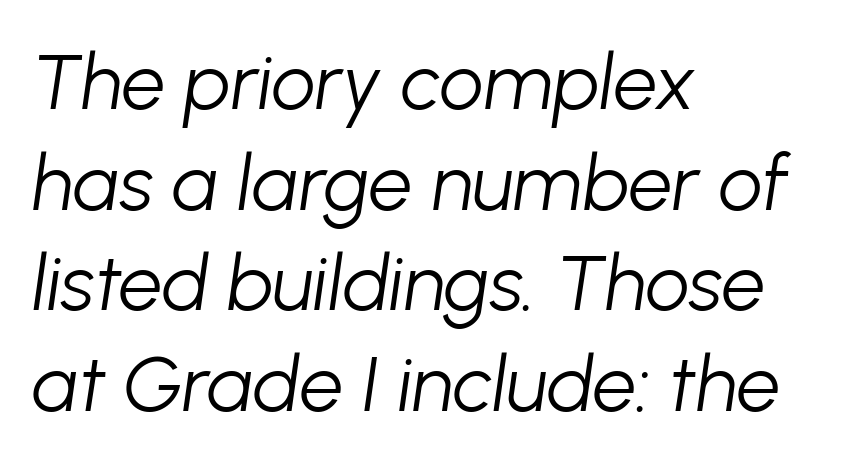
The image shows 78 px light type, italic (leaning right); set left-aligned, normal line spacing (1.29x), normal letter spacing, not underlined; low stroke contrast and a medium x-height.
